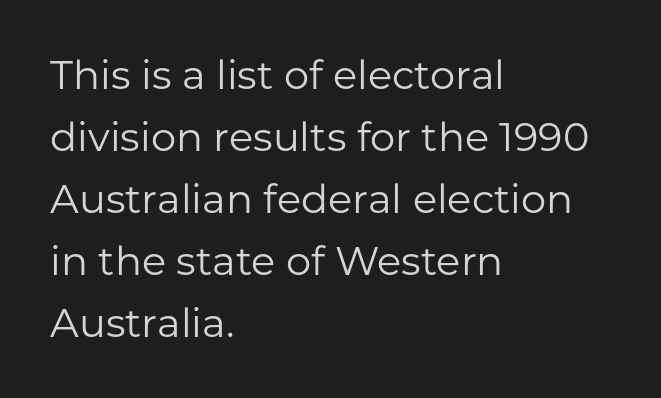
The image shows 40 px regular-weight sans-serif type, upright; set left-aligned, normal line spacing (1.55x), normal letter spacing, not underlined; low stroke contrast and a medium x-height.
